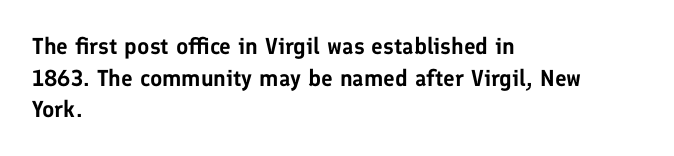
{"italic": "no", "underline": "no", "align": "left", "line_spacing": "normal", "line_spacing_ratio": 1.38, "letter_spacing": "normal", "letter_spacing_em": 0.0, "glyph_px": 23}
